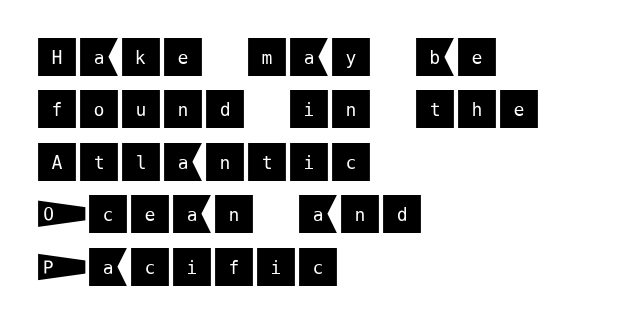
The image shows 43 px sans-serif type, upright; set left-aligned, line spacing 1.22x, normal letter spacing, not underlined; medium stroke contrast and a large x-height.
